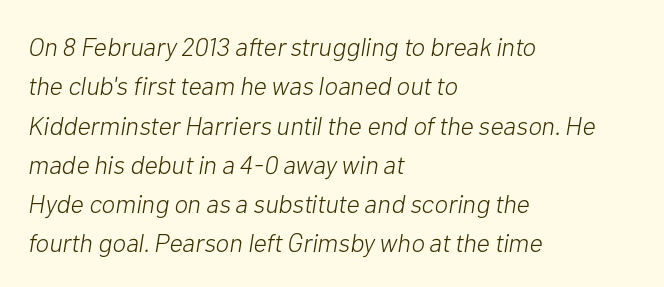
Q: Is the text bold? A: No.
Q: Is the text italic (slanted)? A: Yes, it leans right by about 10 degrees.
Q: Is the text underlined? A: No.
Q: How is the paragraph aligned? A: Left-aligned.
Q: Is the spacing between letters normal or unusually wide? A: Normal.
Q: Is the spacing between lines tight, normal or loose? A: Normal.
